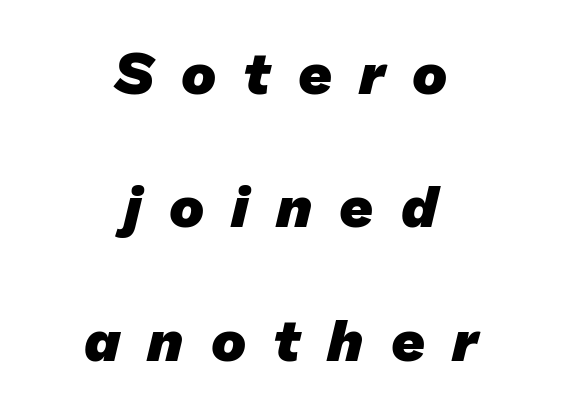
Q: Is the text bold? A: Yes.
Q: Is the typeface a serif or a sans-serif typeface? A: Sans-serif.
Q: Is the text underlined? A: No.
Q: How is the paragraph aligned? A: Centered.
Q: Is the spacing between letters normal or unusually wide? A: Unusually wide.
Q: Is the spacing between lines tight, normal or loose? A: Loose.
Q: Width (condensed, normal, or wide)? A: Normal.
Q: Stroke contrast? A: Low.
Q: x-height? A: Medium.
Q: Monospaced? A: No.
